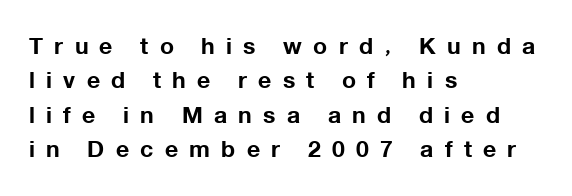
The characters look thick and weighty, a clear bold. Honestly, the row spacing looks completely unremarkable. No word sits above an underline. The passage shown has open, widely tracked lettering throughout. The lettering holds an erect, upright posture throughout. Which margin do the lines hug? The left one — the right edge is uneven.
